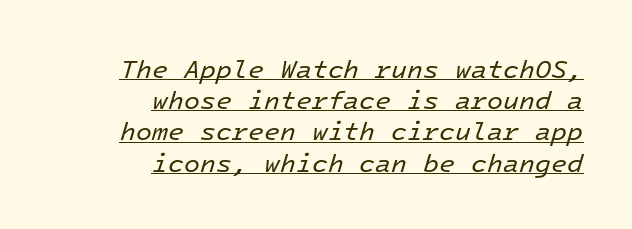
Q: Is the text bold? A: No.
Q: Is the text italic (slanted)? A: Yes, it leans right by about 16 degrees.
Q: Is the text underlined? A: Yes.
Q: How is the paragraph aligned? A: Right-aligned.
Q: Is the spacing between letters normal or unusually wide? A: Normal.
